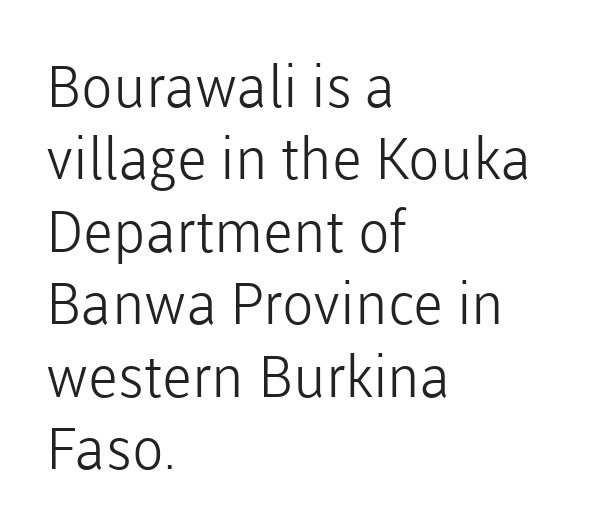
Unlike a traditional serif, this face leaves its strokes unadorned. Each letter keeps its own natural width here, so spacing adapts to shape. The glyphs are unaccompanied by any horizontal stroke below them. These lines sit exactly where default settings would place them.
